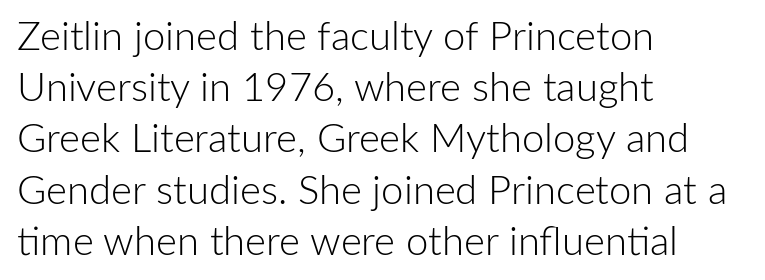
No word sits above an underline. This sample has the flowing, uneven cadence of proportional lettering. The ragged edge is on the right, which tells us the setting is flush left. The axis of the letterforms is exactly vertical. Default kerning and tracking; the words read as compact shapes. Weight: not bold — regular or lighter.
